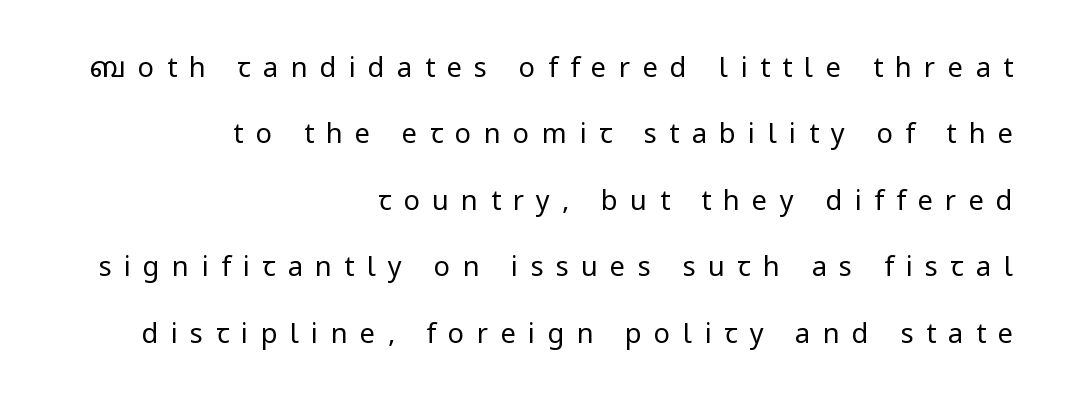
Q: Is the text bold? A: No.
Q: Is the text italic (slanted)? A: No, it is upright.
Q: Is the text underlined? A: No.
Q: How is the paragraph aligned? A: Right-aligned.
Q: Is the spacing between letters normal or unusually wide? A: Unusually wide.
Q: Is the spacing between lines tight, normal or loose? A: Loose.
